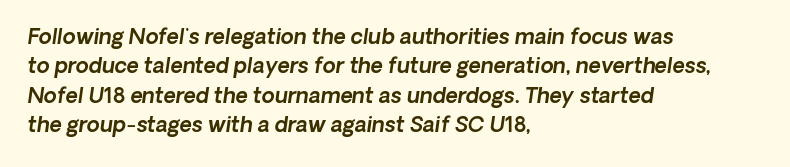
Q: Is the text italic (slanted)? A: Yes, it leans right by about 8 degrees.
Q: Is the text underlined? A: No.
Q: How is the paragraph aligned? A: Left-aligned.
Q: Is the spacing between letters normal or unusually wide? A: Normal.
Q: Is the spacing between lines tight, normal or loose? A: Normal.
